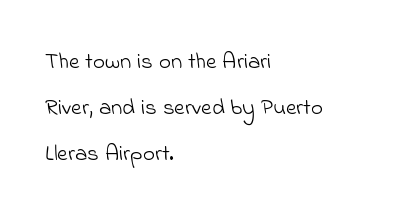
Layout note: lines flush left. Airy leading. What stands out about the letter spacing? Nothing — it is the standard amount. Ink coverage per letter is moderate at most. The foot of each line stays bare and open.
